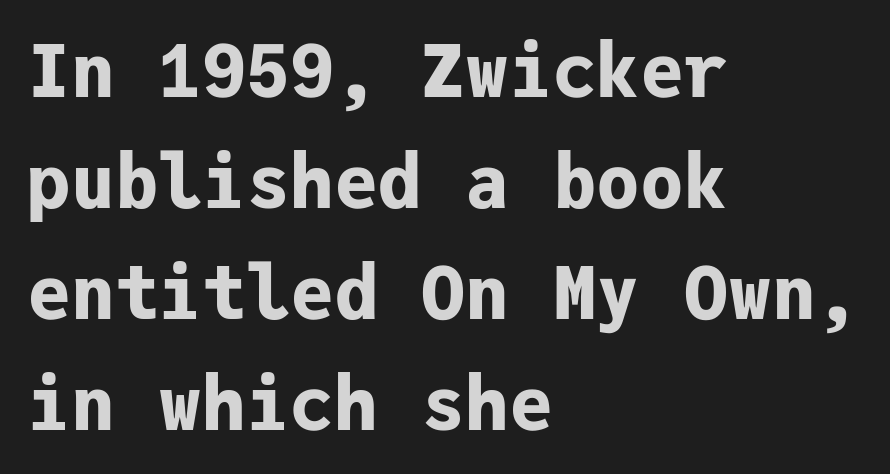
{"serif": "no", "italic": "no", "bold": "yes", "weight": "bold", "width": "normal", "stroke_contrast": "low", "x_height": "medium", "monospaced": "yes", "underline": "no", "align": "left", "line_spacing": "normal", "line_spacing_ratio": 1.52, "letter_spacing": "normal", "letter_spacing_em": 0.0, "glyph_px": 73}
